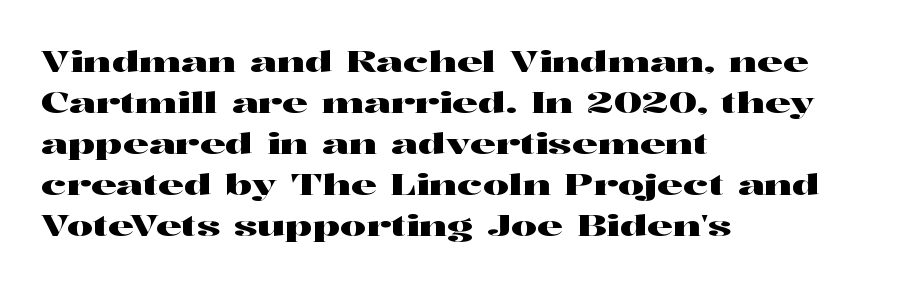
{"serif": "yes", "italic": "no", "width": "wide", "stroke_contrast": "high", "x_height": "medium", "monospaced": "no", "underline": "no", "align": "left", "line_spacing": "normal", "line_spacing_ratio": 1.41, "letter_spacing": "normal", "letter_spacing_em": 0.0, "glyph_px": 29}
